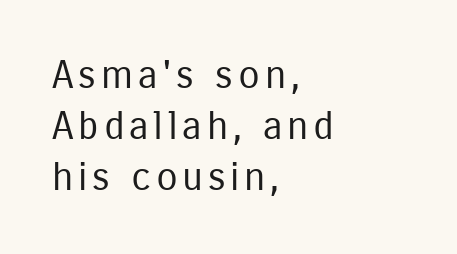
The image shows 39 px regular-weight, condensed sans-serif type, upright; set left-aligned, normal line spacing (1.31x), not underlined; low stroke contrast and a medium x-height.
